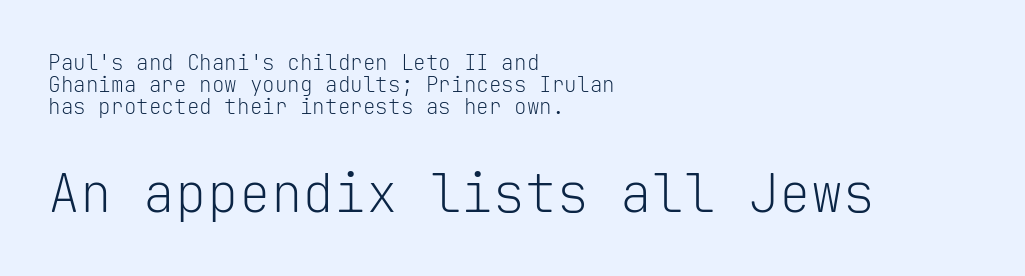
{"serif": "no", "italic": "no", "bold": "no", "weight": "light", "width": "normal", "stroke_contrast": "low", "x_height": "medium", "monospaced": "yes", "underline": "no", "align": "left", "line_spacing": "tight", "line_spacing_ratio": 1.05, "letter_spacing": "normal", "letter_spacing_em": 0.0, "larger_block": "second", "size_ratio": 2.52, "glyph_px": 53}
